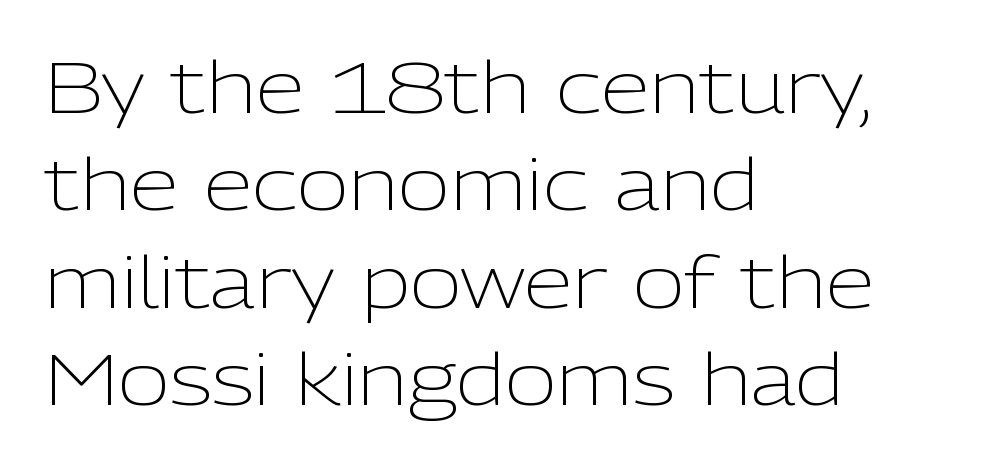
{"serif": "no", "italic": "no", "bold": "no", "weight": "light", "width": "normal", "stroke_contrast": "low", "x_height": "medium", "monospaced": "no", "underline": "no", "align": "left", "line_spacing": "normal", "line_spacing_ratio": 1.37, "letter_spacing": "normal", "letter_spacing_em": 0.0, "glyph_px": 71}
